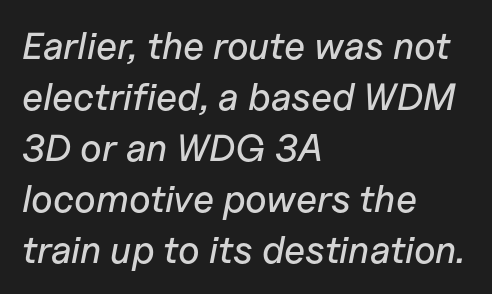
The image shows 38 px text type, italic (leaning right); set left-aligned, normal line spacing (1.34x), normal letter spacing, not underlined; low stroke contrast and a medium x-height.
